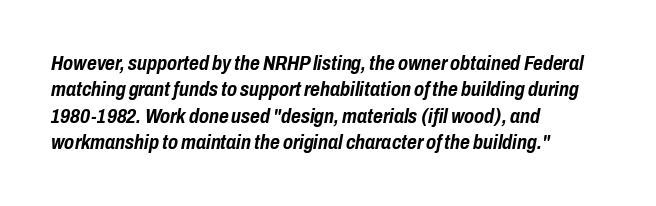
Glance below the letters and you will spot only blank space. Leftover space on each line is placed entirely after the last word. These lines keep a tight, regular rhythm from letter to letter. As a designer I'd log this as weight 700, bold.
